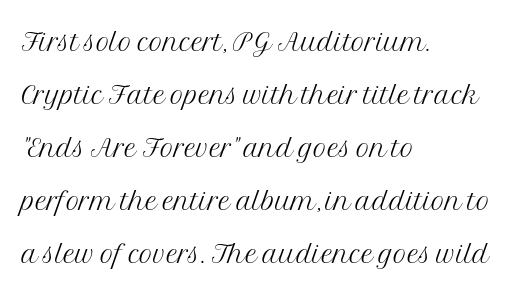
Q: Is the text bold? A: No.
Q: Is the text italic (slanted)? A: Yes.
Q: Is the typeface a serif or a sans-serif typeface? A: Serif.
Q: Is the text underlined? A: No.
Q: How is the paragraph aligned? A: Left-aligned.
Q: Is the spacing between letters normal or unusually wide? A: Normal.
Q: Is the spacing between lines tight, normal or loose? A: Normal.
Q: Width (condensed, normal, or wide)? A: Normal.
Q: Stroke contrast? A: Medium.
Q: x-height? A: Medium.
Q: Monospaced? A: No.
